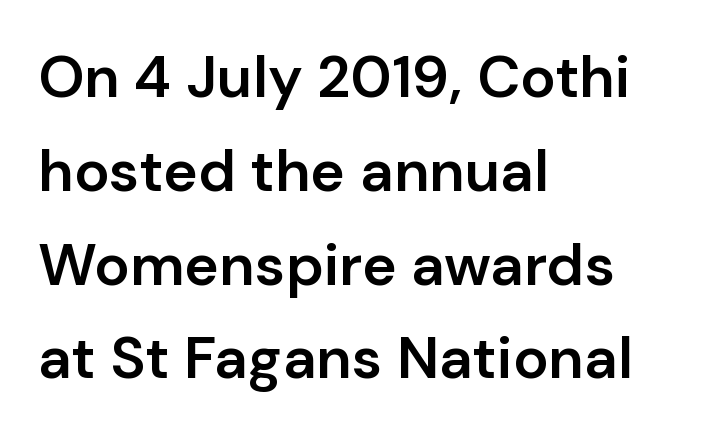
Reading down the block, your eye returns to a fixed left position each line. A typesetter would label this face a sans. Is there much room between lines? A standard amount, neither cramped nor airy. Firm but not heavy-handed strokes: this text is semibold. Students, note that the glyphs here touch the page at normal intervals.
